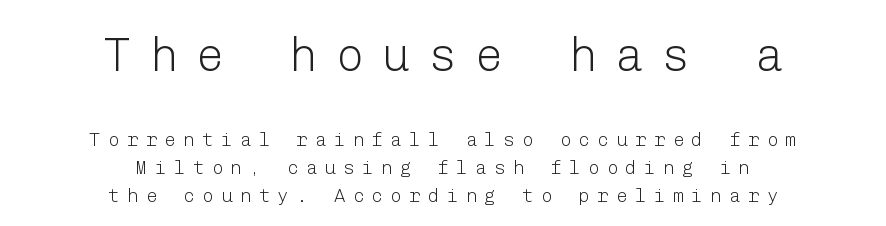
The letters stand straight up with perfectly vertical stems. What stands out about the letter spacing? Its width — letters are far apart. If you squint, the top block still reads clearly — it's the larger of the two. This rendering employs a face without finishing strokes, i.e., a sans-serif. The lines in this sample share a center point and differ in where they start and stop. The glyphs are unaccompanied by any horizontal stroke below them.
